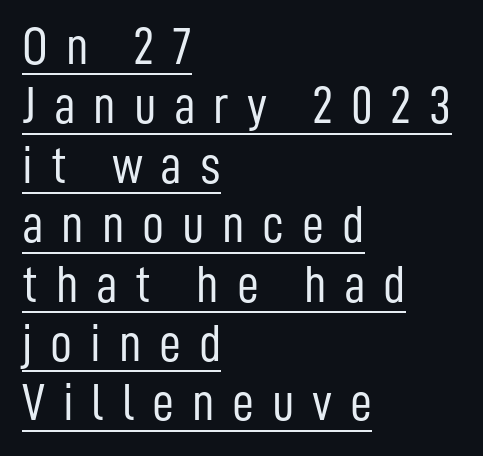
{"serif": "no", "italic": "no", "bold": "no", "weight": "light", "width": "condensed", "stroke_contrast": "low", "x_height": "medium", "monospaced": "no", "underline": "yes", "align": "left", "line_spacing": "tight", "line_spacing_ratio": 1.1, "letter_spacing": "wide", "letter_spacing_em": 0.33, "glyph_px": 54}
